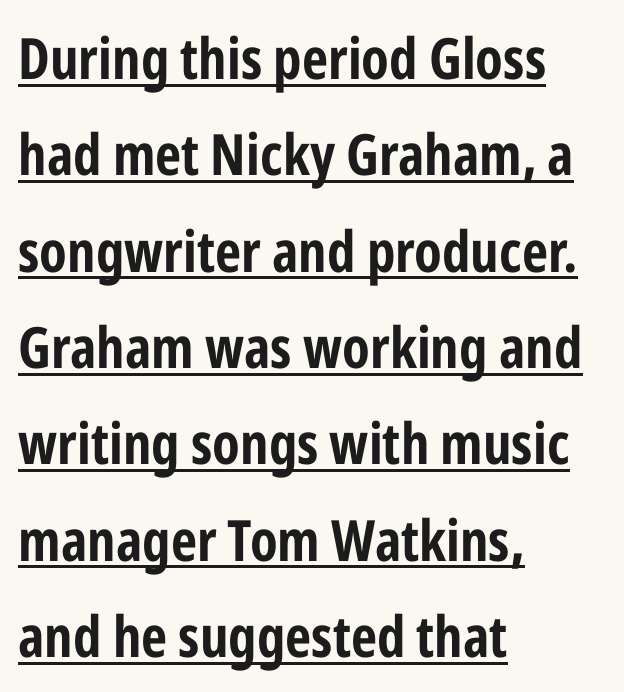
The lettering stays uniformly vertical, giving the passage a roman look. The face used here is proportionally spaced, like ordinary book or web type. The glyphs in this specimen are sans serif. The compositor pushed each line to the left boundary. Compared with undecorated copy, this sample adds a rule below the words. These lines sit exactly where default settings would place them.
